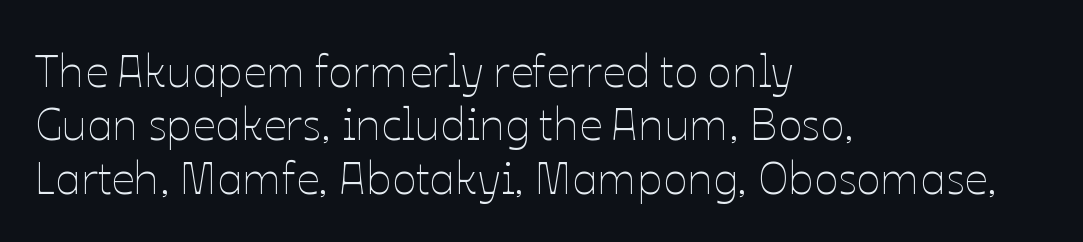
Q: Is the text bold? A: No.
Q: Is the text italic (slanted)? A: No, it is upright.
Q: Is the text underlined? A: No.
Q: How is the paragraph aligned? A: Left-aligned.
Q: Is the spacing between letters normal or unusually wide? A: Normal.
Q: Width (condensed, normal, or wide)? A: Normal.
Q: Stroke contrast? A: Low.
Q: x-height? A: Medium.
Q: Monospaced? A: No.
